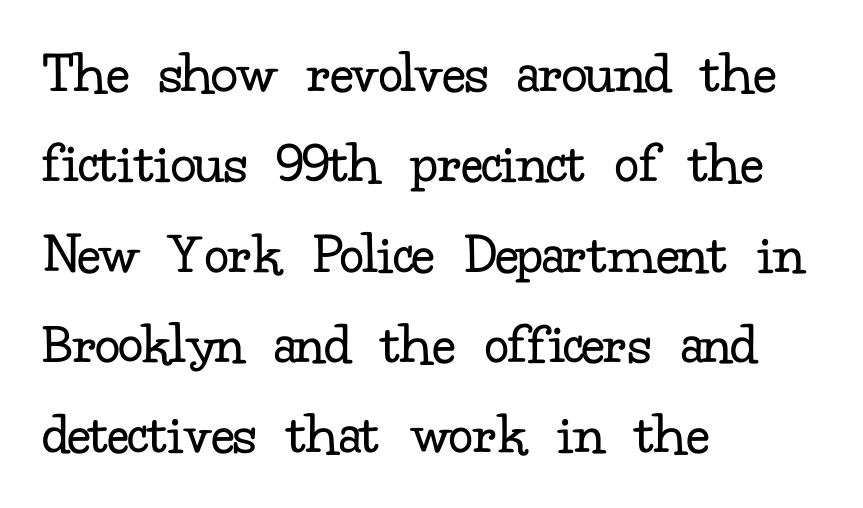
{"serif": "yes", "italic": "no", "bold": "no", "weight": "regular", "width": "normal", "stroke_contrast": "low", "x_height": "small", "monospaced": "no", "underline": "no", "align": "left", "line_spacing": "normal", "line_spacing_ratio": 1.48, "letter_spacing": "normal", "letter_spacing_em": 0.0, "glyph_px": 61}
